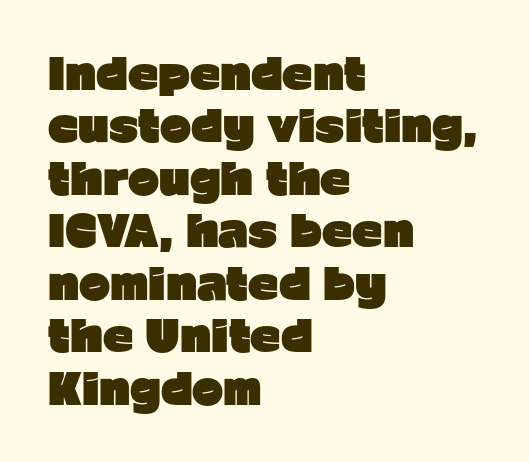
{"serif": "no", "italic": "no", "bold": "yes", "weight": "heavy", "width": "normal", "stroke_contrast": "low", "x_height": "medium", "monospaced": "no", "underline": "no", "align": "left", "line_spacing": "normal", "line_spacing_ratio": 1.25, "letter_spacing": "normal", "letter_spacing_em": 0.0, "glyph_px": 42}
